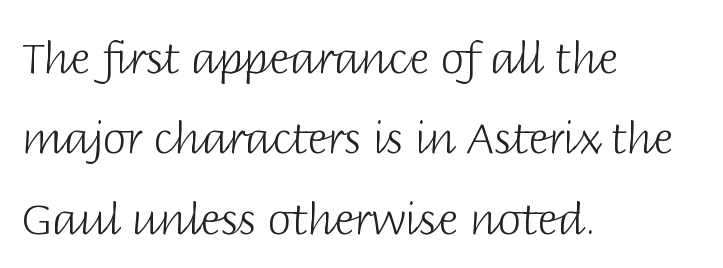
The image shows 43 px light sans-serif type, upright; set left-aligned, line spacing 1.87x, normal letter spacing, not underlined; low stroke contrast and a large x-height.
